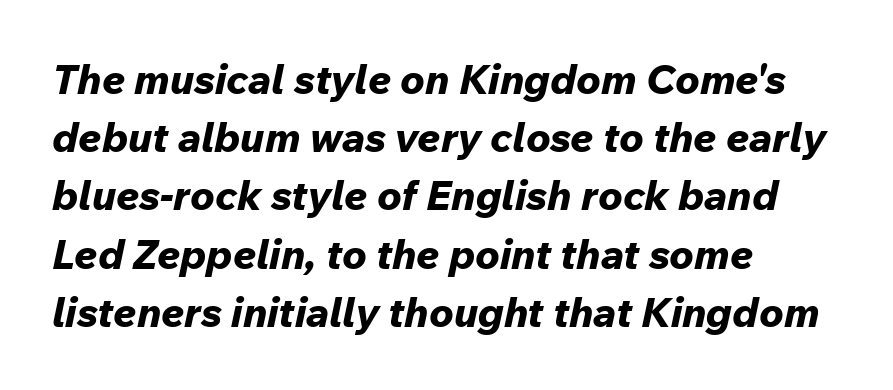
{"italic": "yes", "lean": "right", "slant_degrees": 12, "bold": "yes", "weight": "bold", "width": "normal", "stroke_contrast": "low", "x_height": "medium", "monospaced": "no", "underline": "no", "align": "left", "line_spacing": "normal", "line_spacing_ratio": 1.42, "letter_spacing": "normal", "letter_spacing_em": 0.0, "glyph_px": 41}
